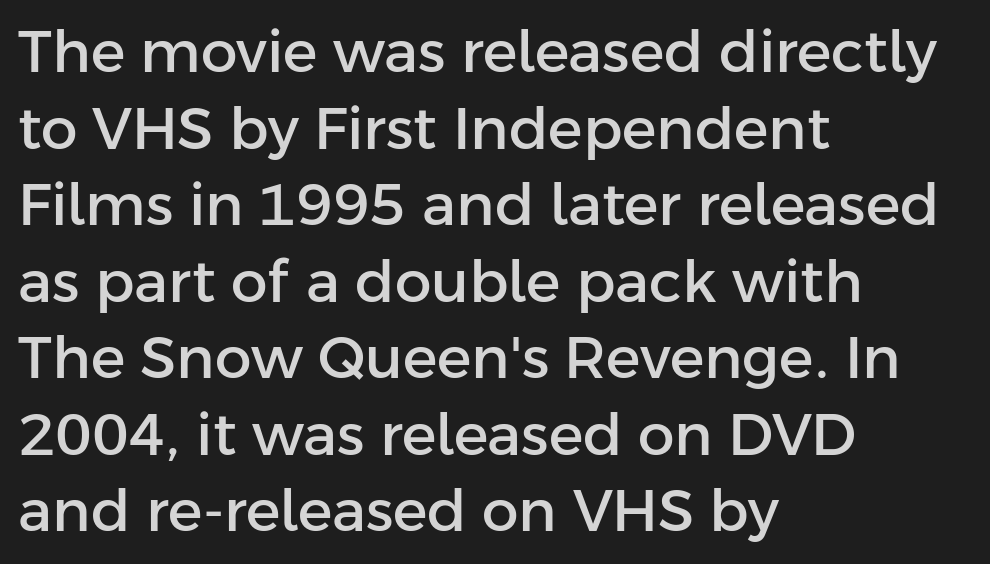
The image shows 58 px sans-serif type, upright; set left-aligned, normal line spacing (1.32x), normal letter spacing, not underlined; low stroke contrast and a medium x-height.
